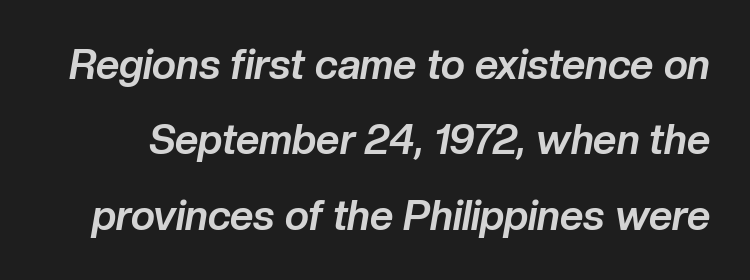
The image shows 41 px bold type, italic (leaning right); set line spacing 1.84x, normal letter spacing, not underlined; low stroke contrast and a medium x-height.
